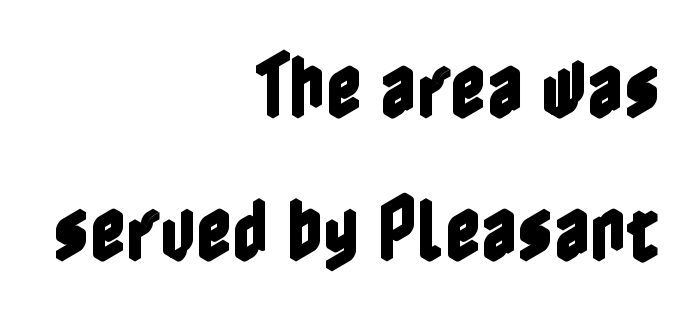
The letters stand straight up with perfectly vertical stems. The passage shown is not underscored anywhere. The horizontal fit of the characters is conventional and even. Horizontally, the lines are justified to the trailing edge only. The lines are spread far apart with generous leading.
